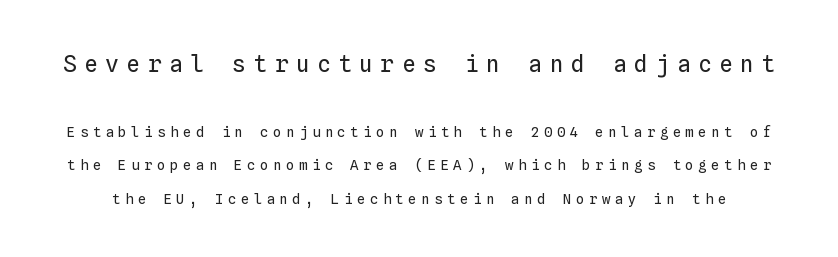
Q: Is the text bold? A: No.
Q: Is the text italic (slanted)? A: No, it is upright.
Q: Is the text underlined? A: No.
Q: Is the spacing between letters normal or unusually wide? A: Unusually wide.
Q: Is the spacing between lines tight, normal or loose? A: Loose.
Q: Which block of text is set in a larger size, the first (top) or the second (bottom)? A: The first (top) one.
